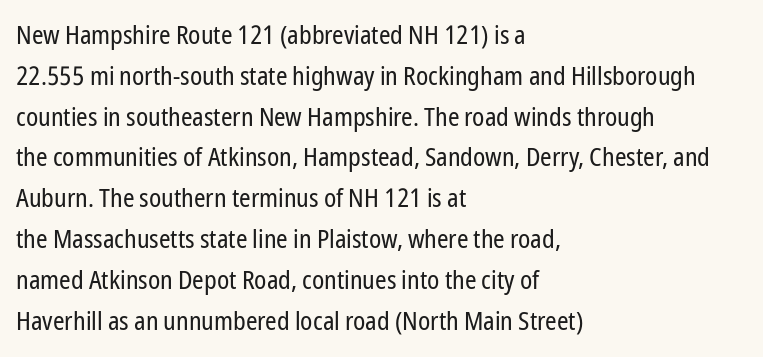
The image shows 26 px text type, upright; set left-aligned, normal line spacing (1.57x), normal letter spacing, not underlined.
